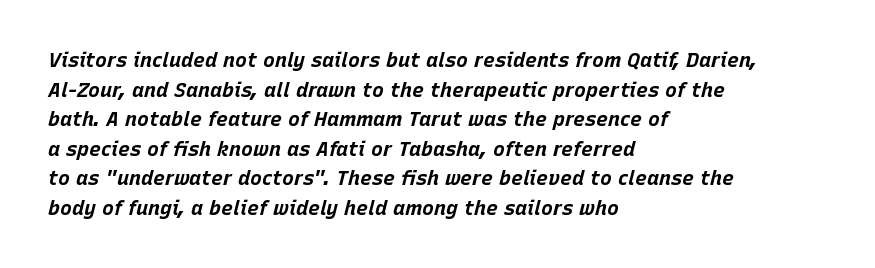
Q: Is the text bold? A: Yes.
Q: Is the text italic (slanted)? A: Yes, it leans right by about 15 degrees.
Q: Is the text underlined? A: No.
Q: How is the paragraph aligned? A: Left-aligned.
Q: Is the spacing between letters normal or unusually wide? A: Normal.
Q: Is the spacing between lines tight, normal or loose? A: Normal.
